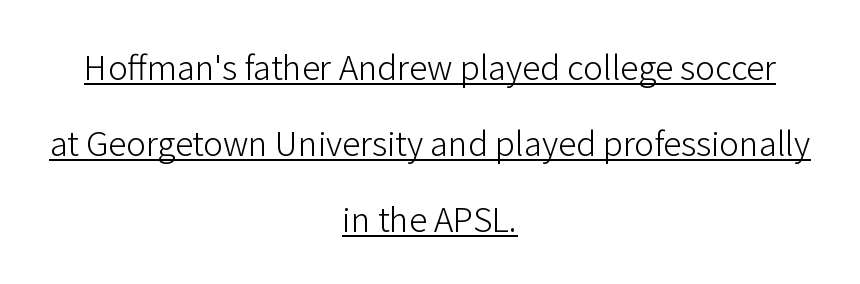
{"serif": "no", "italic": "no", "bold": "no", "weight": "light", "width": "normal", "stroke_contrast": "low", "x_height": "medium", "monospaced": "no", "underline": "yes", "align": "center", "line_spacing": "loose", "line_spacing_ratio": 2.31, "letter_spacing": "normal", "letter_spacing_em": 0.0, "glyph_px": 33}
